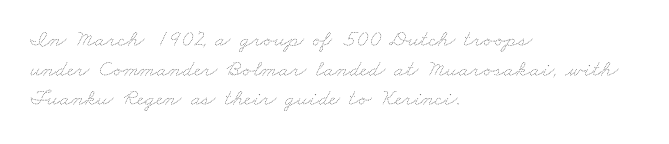
Q: Is the text bold? A: No.
Q: Is the text underlined? A: No.
Q: How is the paragraph aligned? A: Left-aligned.
Q: Is the spacing between letters normal or unusually wide? A: Normal.
Q: Is the spacing between lines tight, normal or loose? A: Normal.
